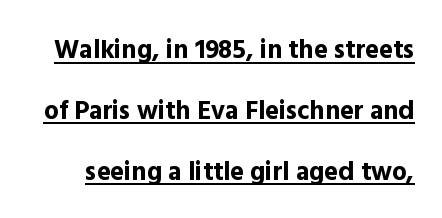
The vertical gap from one line to the next is large. Each word holds together tightly as a unit, with standard inter-letter gaps. The rendering uses a bold face; every stroke is thick and dark. The passage shown is underscored from start to finish. When letters stand straight like this, we call the style roman or upright.
